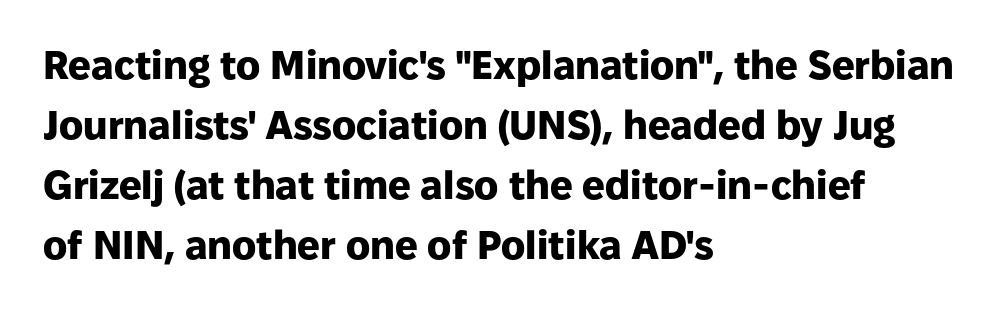
{"serif": "no", "italic": "no", "bold": "yes", "weight": "heavy", "width": "normal", "stroke_contrast": "low", "x_height": "medium", "monospaced": "no", "underline": "no", "align": "left", "line_spacing": "normal", "line_spacing_ratio": 1.5, "letter_spacing": "normal", "letter_spacing_em": 0.0, "glyph_px": 40}
